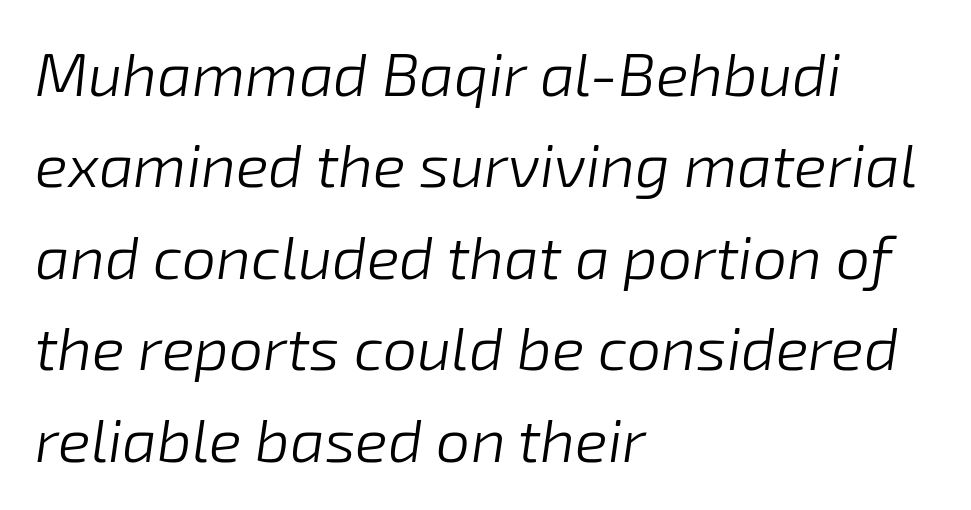
Q: Is the text bold? A: No.
Q: Is the text italic (slanted)? A: Yes, it leans right by about 8 degrees.
Q: Is the text underlined? A: No.
Q: How is the paragraph aligned? A: Left-aligned.
Q: Is the spacing between letters normal or unusually wide? A: Normal.
Q: Is the spacing between lines tight, normal or loose? A: Normal.
Q: Width (condensed, normal, or wide)? A: Normal.
Q: Stroke contrast? A: Low.
Q: x-height? A: Medium.
Q: Monospaced? A: No.
